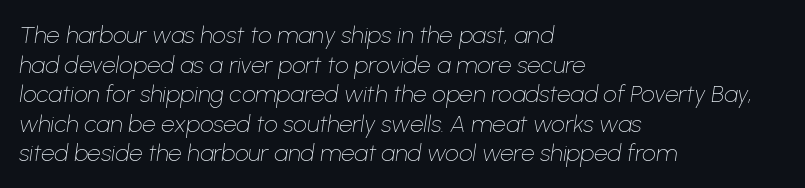
Descenders hang freely into open space. No extra tracking has been applied to these lines. The weight would be labelled regular, book, light, or lighter still. Typeset ragged right — the left edge is the straight one.
